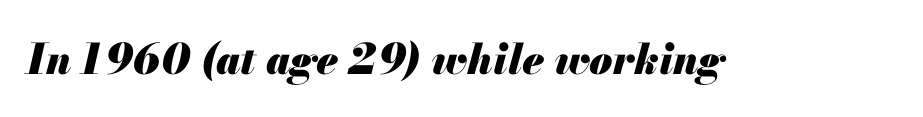
The image shows 42 px heavy type, italic (leaning right); set normal letter spacing, not underlined; medium stroke contrast and a small x-height.
